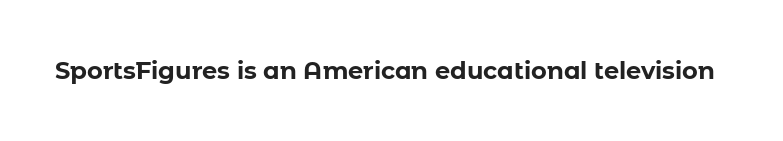
Q: Is the text bold? A: Yes.
Q: Is the text italic (slanted)? A: No, it is upright.
Q: Is the text underlined? A: No.
Q: Is the spacing between letters normal or unusually wide? A: Normal.
